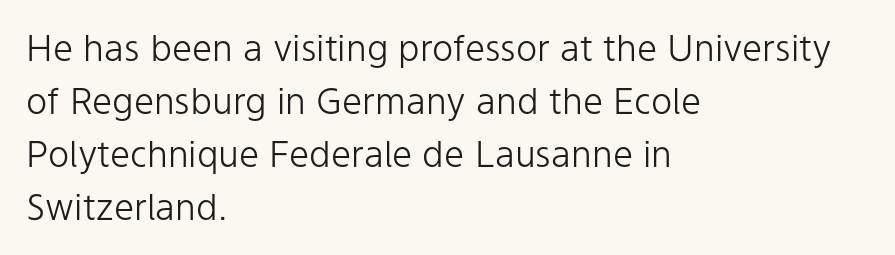
Nothing unusual about the tracking: characters are spaced as the font intends. This sample uses an upright cut, with every glyph sitting square on the baseline. The weight tops out at a normal text grade. Quick note: interline space is typical. These lines are rendered in a variable-pitch font.
